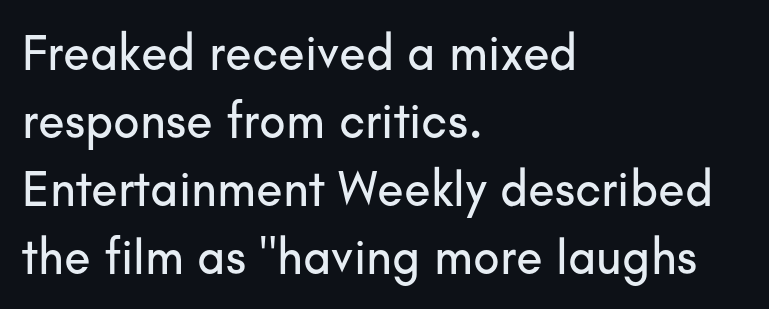
Q: Is the text italic (slanted)? A: No, it is upright.
Q: Is the typeface a serif or a sans-serif typeface? A: Sans-serif.
Q: Is the text underlined? A: No.
Q: How is the paragraph aligned? A: Left-aligned.
Q: Is the spacing between letters normal or unusually wide? A: Normal.
Q: Is the spacing between lines tight, normal or loose? A: Normal.
Q: Width (condensed, normal, or wide)? A: Normal.
Q: Stroke contrast? A: Low.
Q: x-height? A: Small.
Q: Monospaced? A: No.
